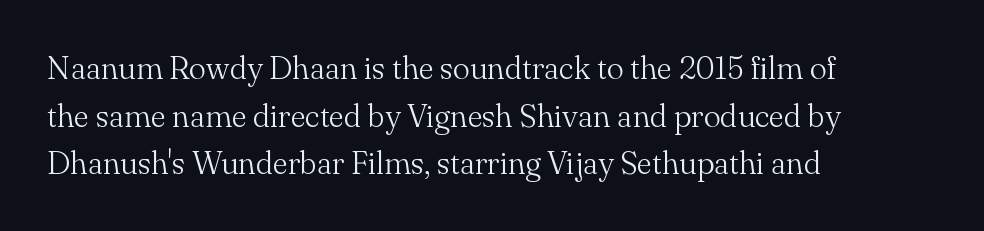
Q: Is the text bold? A: No.
Q: Is the text italic (slanted)? A: No, it is upright.
Q: Is the typeface a serif or a sans-serif typeface? A: Serif.
Q: Is the text underlined? A: No.
Q: How is the paragraph aligned? A: Left-aligned.
Q: Is the spacing between letters normal or unusually wide? A: Normal.
Q: Is the spacing between lines tight, normal or loose? A: Normal.
Q: Width (condensed, normal, or wide)? A: Normal.
Q: Stroke contrast? A: Medium.
Q: x-height? A: Small.
Q: Monospaced? A: No.
